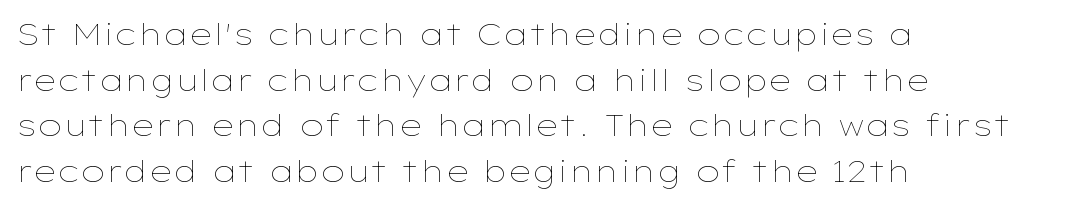
The strokes carry an ordinary text weight at most. Tracking value appears to be zero — textbook default spacing. You could not count columns in this text — the font is proportionally spaced. Leftover space on each line is placed entirely after the last word. A bare baseline throughout the passage. Interline gaps are of average width in this sample.
